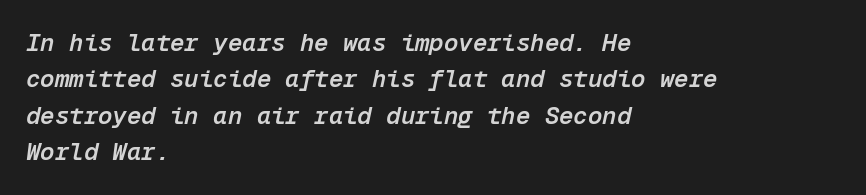
The image shows 24 px text type, italic (leaning right); set left-aligned, normal line spacing (1.52x), normal letter spacing, not underlined.
